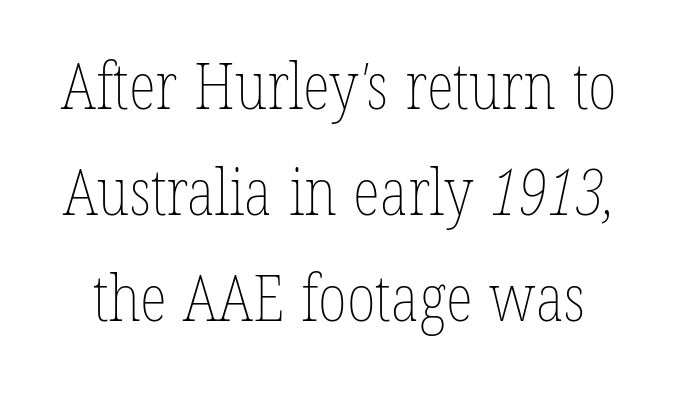
{"bold": "no", "weight": "thin", "width": "condensed", "stroke_contrast": "low", "x_height": "medium", "monospaced": "no", "underline": "no", "line_spacing": "normal", "line_spacing_ratio": 1.66, "letter_spacing": "normal", "letter_spacing_em": 0.0, "glyph_px": 64}
